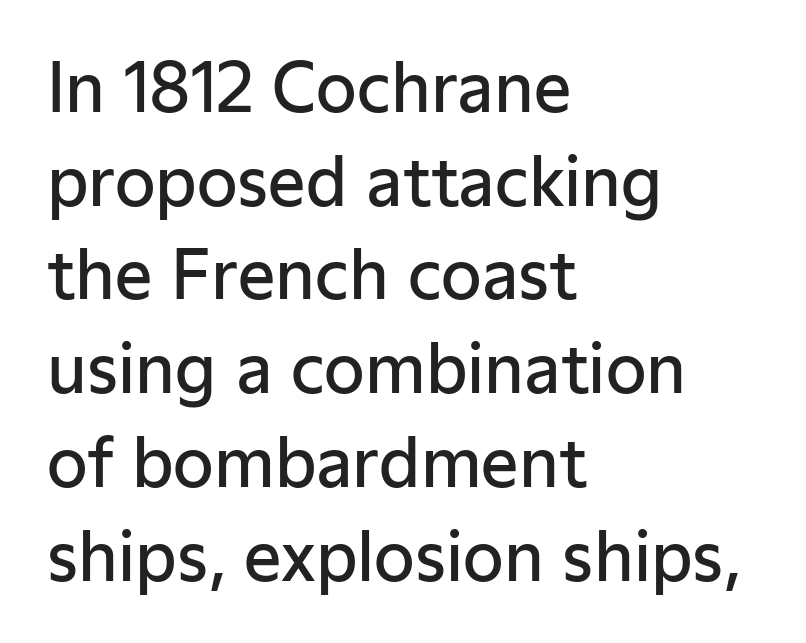
{"serif": "no", "italic": "no", "bold": "semi", "weight": "semibold", "width": "normal", "stroke_contrast": "low", "x_height": "medium", "monospaced": "no", "underline": "no", "align": "left", "line_spacing": "normal", "line_spacing_ratio": 1.42, "letter_spacing": "normal", "letter_spacing_em": 0.0, "glyph_px": 66}
